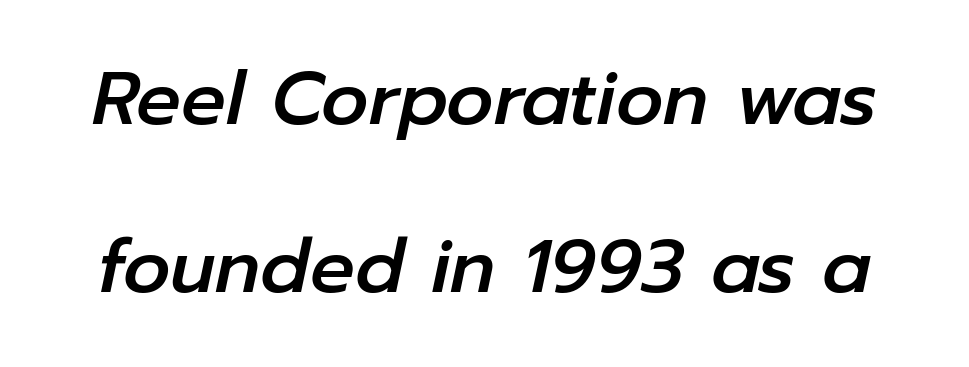
Q: Is the text italic (slanted)? A: Yes, it leans right by about 12 degrees.
Q: Is the text underlined? A: No.
Q: Is the spacing between letters normal or unusually wide? A: Normal.
Q: Is the spacing between lines tight, normal or loose? A: Loose.
Q: Width (condensed, normal, or wide)? A: Normal.
Q: Stroke contrast? A: Low.
Q: x-height? A: Medium.
Q: Monospaced? A: No.
